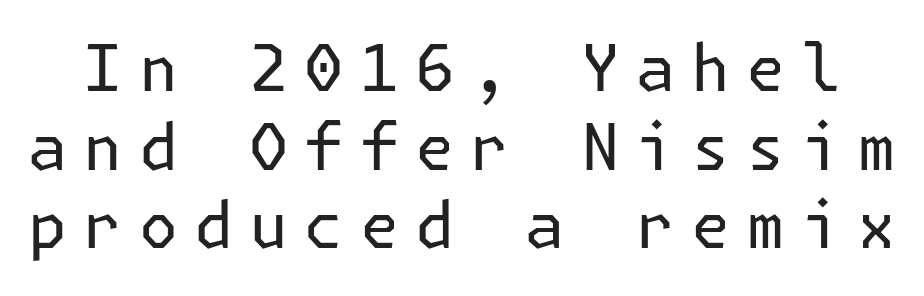
Between one letter and the next there's a generous, obvious gap. Is the stroke heavy? The answer is a plain regular-or-lighter. In terms of letterform style, serifs are entirely absent. Unlike italic type, these characters show no tilt at all. Letters rest on an invisible, unmarked baseline.
